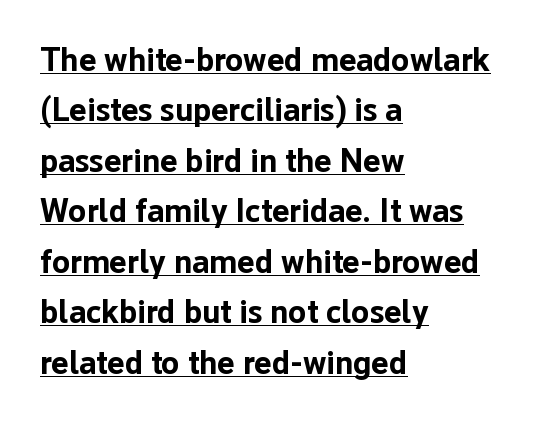
Q: Is the text bold? A: Yes.
Q: Is the text italic (slanted)? A: No, it is upright.
Q: Is the typeface a serif or a sans-serif typeface? A: Sans-serif.
Q: Is the text underlined? A: Yes.
Q: How is the paragraph aligned? A: Left-aligned.
Q: Is the spacing between letters normal or unusually wide? A: Normal.
Q: Is the spacing between lines tight, normal or loose? A: Normal.
Q: Width (condensed, normal, or wide)? A: Normal.
Q: Stroke contrast? A: Low.
Q: x-height? A: Medium.
Q: Monospaced? A: No.
